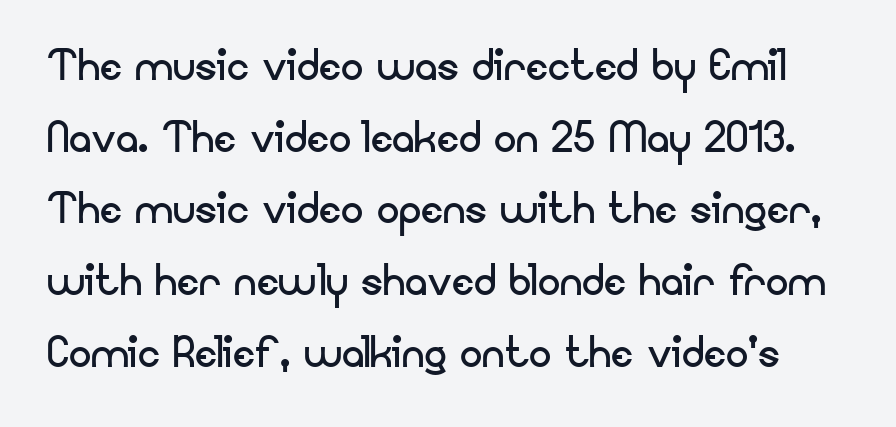
The image shows 56 px regular-weight sans-serif type, upright; set normal line spacing (1.28x), normal letter spacing, not underlined; low stroke contrast and a small x-height.
